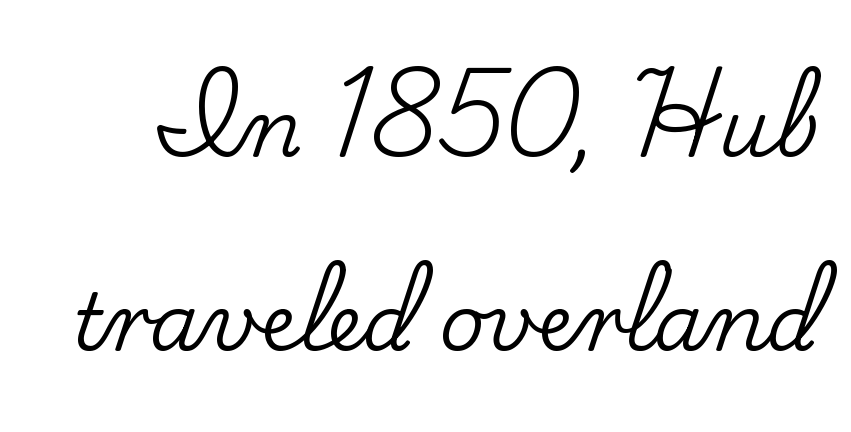
The image shows 79 px serif type; set loose line spacing (2.45x), normal letter spacing, not underlined; low stroke contrast and a small x-height.
